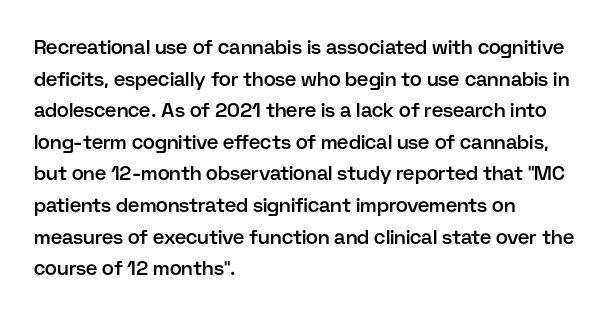
The block of text has a typical density, with ordinary space between rows. Nobody drew a line under any word here. Stroke thickness is moderately raised; the sample reads as semibold. The typography opts for an upright posture over an oblique one. Words appear dense and cohesive because spacing is normal. Where is the straight margin? On the left.
